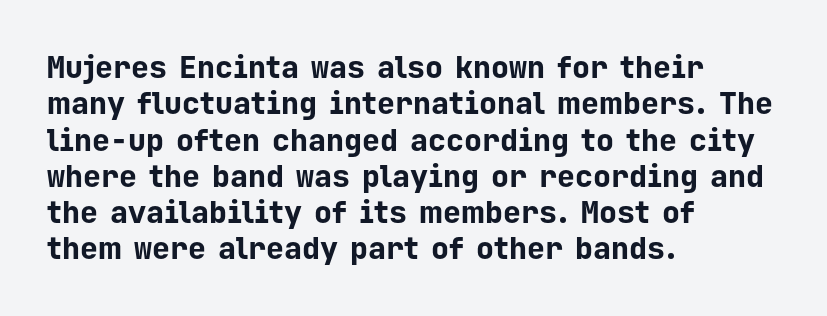
Q: Is the text bold? A: Yes.
Q: Is the text italic (slanted)? A: No, it is upright.
Q: Is the typeface a serif or a sans-serif typeface? A: Sans-serif.
Q: Is the text underlined? A: No.
Q: How is the paragraph aligned? A: Left-aligned.
Q: Is the spacing between letters normal or unusually wide? A: Normal.
Q: Width (condensed, normal, or wide)? A: Normal.
Q: Stroke contrast? A: Low.
Q: x-height? A: Medium.
Q: Monospaced? A: Yes.
